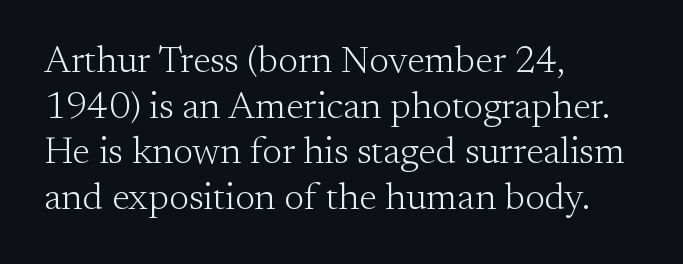
Alignment: flush left. In terms of letterform style, serifs are clearly present. Spacing verdict: proportional, widths tailored to each character. Observe the ordinary spacing: letters are neighbours, not strangers. These lines were composed using upright roman letters. Heaviness? Minimal to ordinary, like unemphasized prose.
